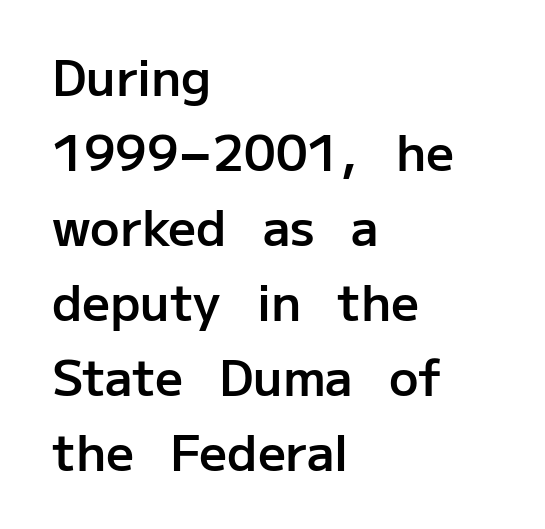
Q: Is the text bold? A: Semi-bold.
Q: Is the text italic (slanted)? A: No, it is upright.
Q: Is the typeface a serif or a sans-serif typeface? A: Sans-serif.
Q: Is the text underlined? A: No.
Q: How is the paragraph aligned? A: Left-aligned.
Q: Is the spacing between letters normal or unusually wide? A: Normal.
Q: Is the spacing between lines tight, normal or loose? A: Normal.
Q: Width (condensed, normal, or wide)? A: Normal.
Q: Stroke contrast? A: Low.
Q: x-height? A: Medium.
Q: Monospaced? A: No.
